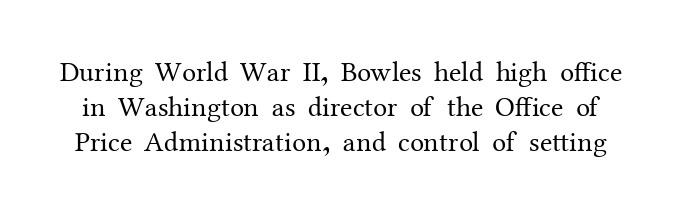
The image shows 28 px regular-weight serif type, upright; set normal line spacing (1.25x), normal letter spacing, not underlined; medium stroke contrast and a medium x-height.
